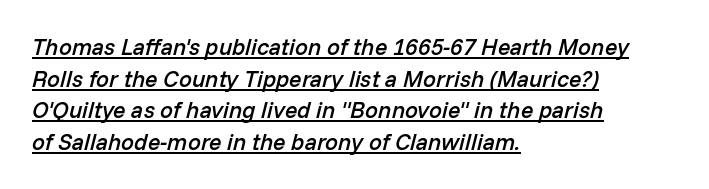
The image shows 23 px text type, italic (leaning right); set left-aligned, normal line spacing (1.38x), normal letter spacing, underlined.
